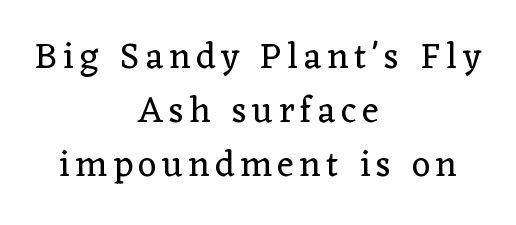
The image shows 36 px regular-weight serif type, upright; set centered, normal line spacing (1.5x), not underlined; low stroke contrast and a medium x-height.
